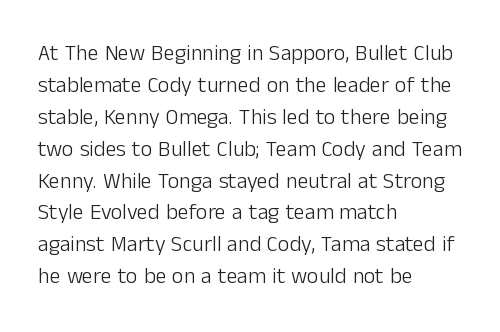
{"italic": "no", "bold": "no", "underline": "no", "align": "left", "line_spacing": "normal", "line_spacing_ratio": 1.45, "letter_spacing": "normal", "letter_spacing_em": 0.0, "glyph_px": 22}
